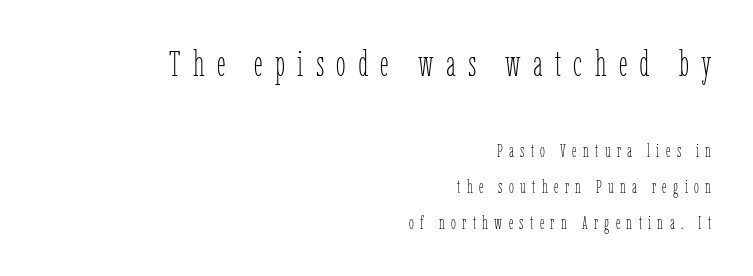
Just letters on the line, the space beneath them empty. No letter is thick-stroked: the sample isn't bold. The passage is arranged like a letterhead date or caption credit — flush right. You could not count columns in this text — the font is proportionally spaced. How would I describe the line gaps? Wide and relaxed. Does extra space separate the letters? Yes, quite a lot of it.
